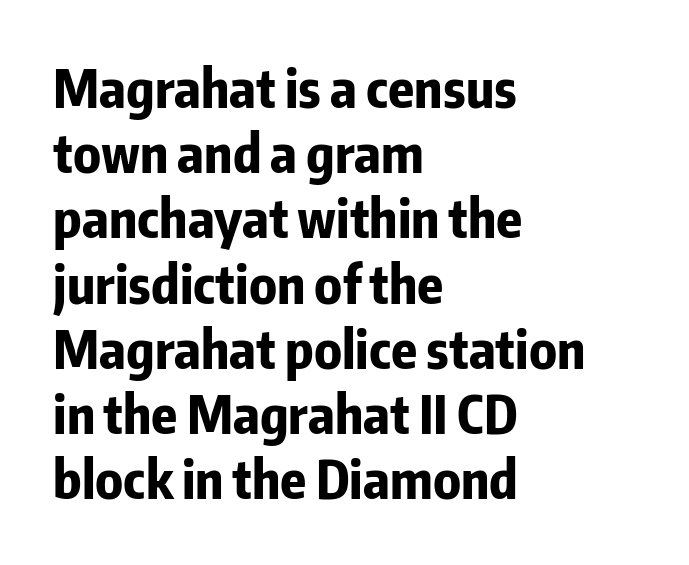
Is this a fixed-width face? No — the glyphs have proportional, varying widths. Casual observation: everything's shoved over to the left. How are the letters spaced? Ordinarily, with no added tracking. Nope, no serifs anywhere on these letters.
